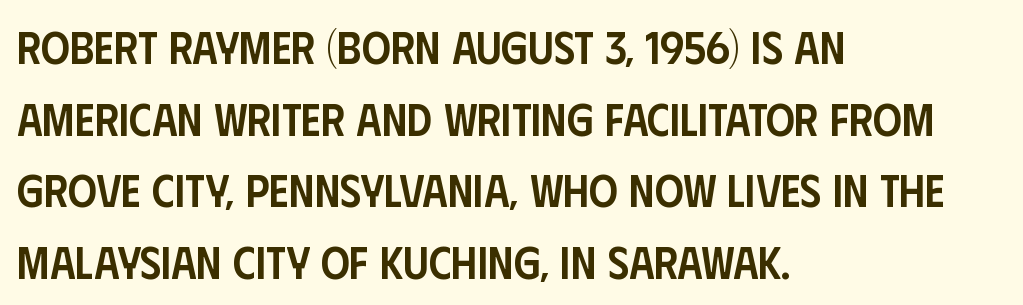
Alignment: flush left. A typesetter would call this proportional, since set widths differ per character. The face used here is a sans, in the tradition of grotesques and geometrics. The foot of each line stays bare and open. Weight check: semibold — heavier than regular, not quite bold.
